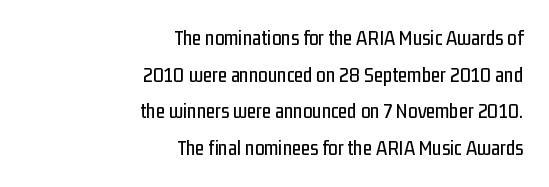
The image shows 21 px text type, upright; set right-aligned, line spacing 1.75x, normal letter spacing, not underlined.
